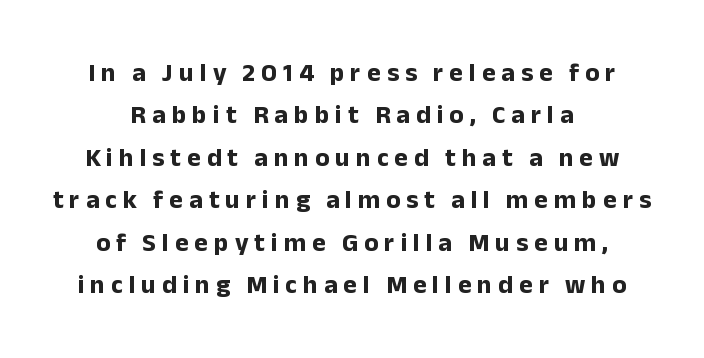
The image shows 26 px bold type, upright; set centered, normal line spacing (1.63x), unusually wide letter spacing (+0.23 em), not underlined.
